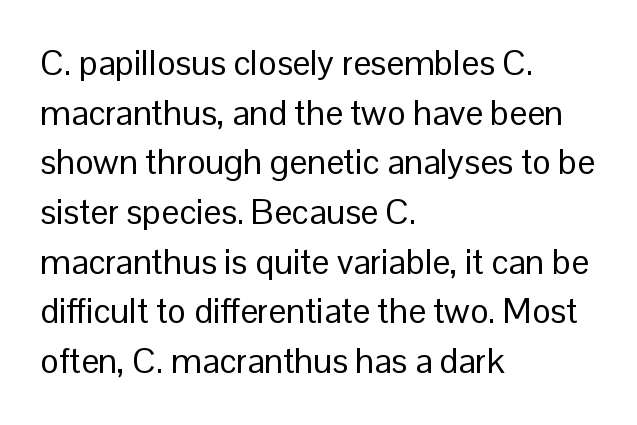
{"serif": "no", "italic": "no", "bold": "no", "weight": "regular", "width": "normal", "stroke_contrast": "low", "x_height": "medium", "monospaced": "no", "underline": "no", "align": "left", "line_spacing": "normal", "line_spacing_ratio": 1.42, "letter_spacing": "normal", "letter_spacing_em": 0.0, "glyph_px": 35}
